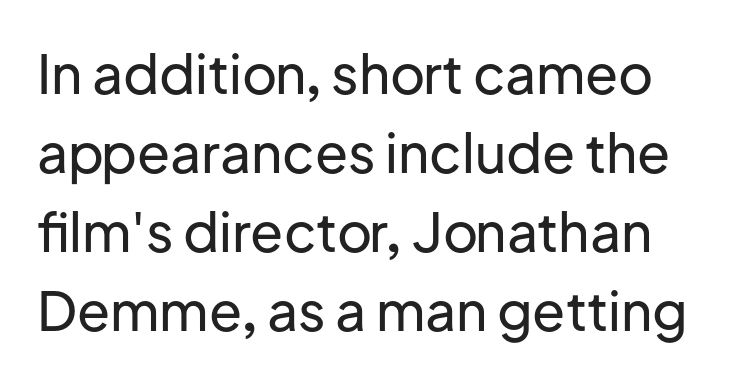
{"serif": "no", "italic": "no", "width": "normal", "stroke_contrast": "low", "x_height": "medium", "monospaced": "no", "underline": "no", "line_spacing": "normal", "line_spacing_ratio": 1.46, "letter_spacing": "normal", "letter_spacing_em": 0.0, "glyph_px": 54}
